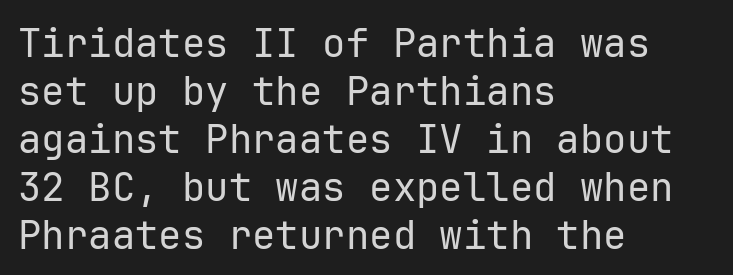
Q: Is the text bold? A: No.
Q: Is the text italic (slanted)? A: No, it is upright.
Q: Is the typeface a serif or a sans-serif typeface? A: Sans-serif.
Q: Is the text underlined? A: No.
Q: How is the paragraph aligned? A: Left-aligned.
Q: Is the spacing between letters normal or unusually wide? A: Normal.
Q: Width (condensed, normal, or wide)? A: Normal.
Q: Stroke contrast? A: Low.
Q: x-height? A: Medium.
Q: Monospaced? A: Yes.
